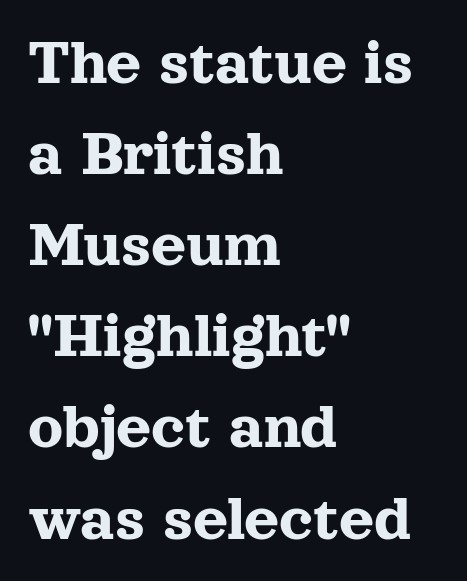
The image shows 68 px serif type, upright; set left-aligned, normal line spacing (1.34x), normal letter spacing, not underlined; a medium x-height.
